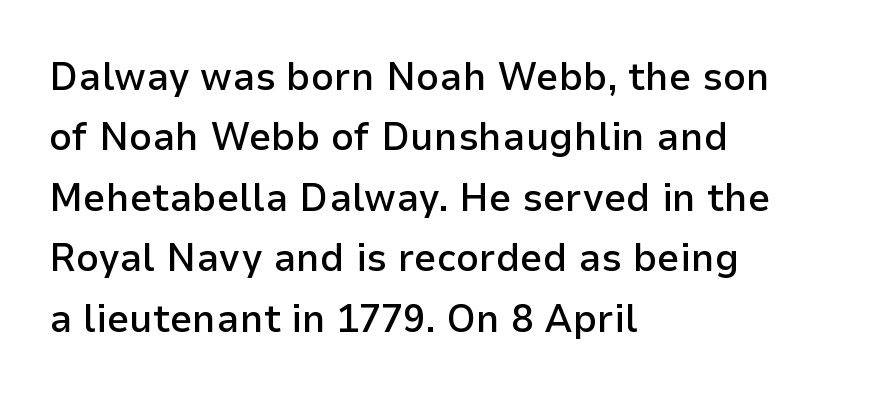
The image shows 40 px semibold sans-serif type, upright; set left-aligned, normal line spacing (1.51x), normal letter spacing, not underlined; low stroke contrast and a medium x-height.
